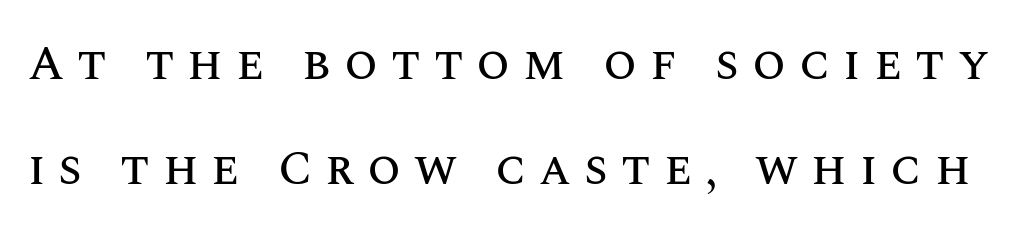
When letters stand straight like this, we call the style roman or upright. A bare baseline throughout the passage. Spacing verdict: proportional, widths tailored to each character. Notice the wide empty band between every row — that's loose leading.
